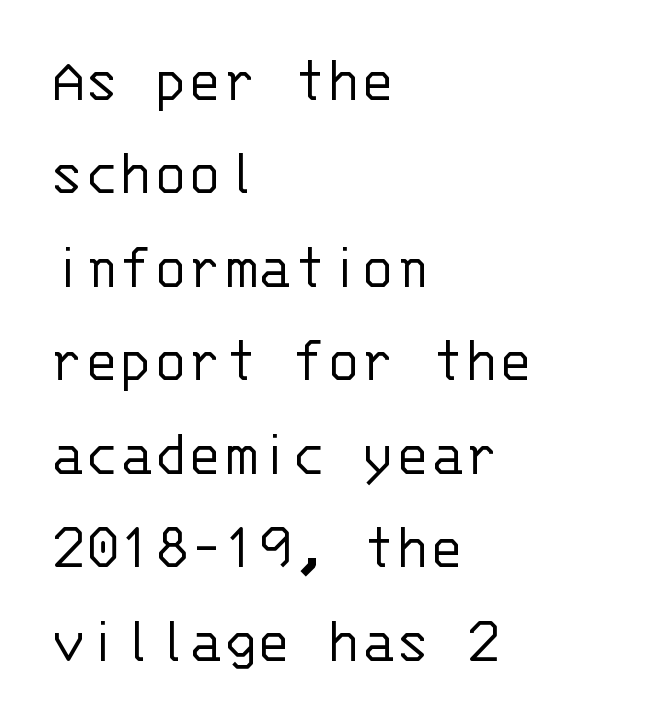
The image shows 64 px light sans-serif type, upright, monospaced; set left-aligned, normal line spacing (1.46x), normal letter spacing, not underlined; low stroke contrast and a large x-height.
